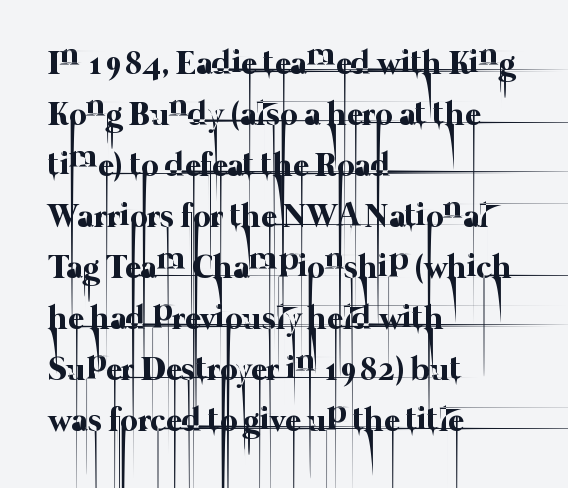
Caption: multi-line text, flush left, ragged right. The designer left line spacing at the default. Nobody touched the tracking dial on this one. Proportional: the letters do not fall into vertical columns.
